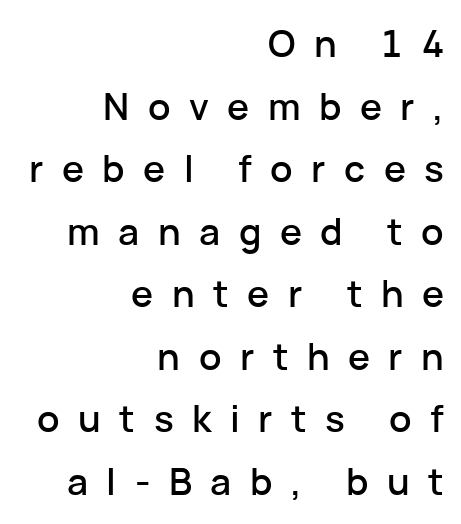
Q: Is the text italic (slanted)? A: No, it is upright.
Q: Is the typeface a serif or a sans-serif typeface? A: Sans-serif.
Q: Is the text underlined? A: No.
Q: How is the paragraph aligned? A: Right-aligned.
Q: Is the spacing between letters normal or unusually wide? A: Unusually wide.
Q: Is the spacing between lines tight, normal or loose? A: Normal.
Q: Width (condensed, normal, or wide)? A: Normal.
Q: Stroke contrast? A: Low.
Q: x-height? A: Medium.
Q: Monospaced? A: No.
